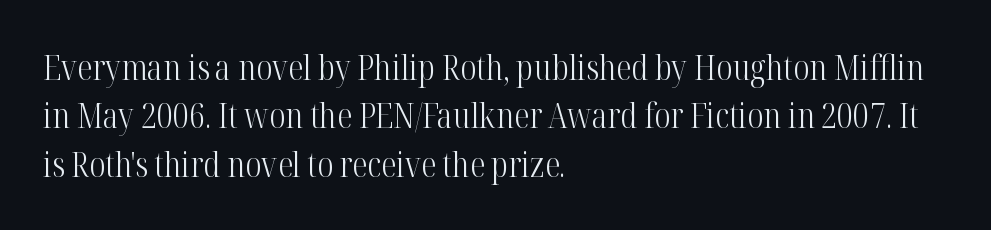
Old-style or modern, the face here clearly has serifs. Casual observation: everything's shoved over to the left. The space beneath each line is pristine and unruled. The lettering stays uniformly vertical, giving the passage a roman look. Bold? No — there's no thickening of the strokes.
